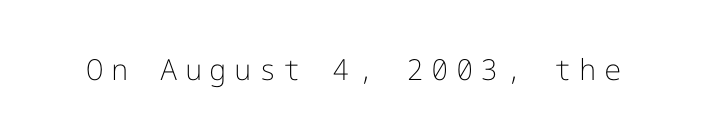
The zone under the glyphs is completely vacant. The letterforms stand isolated, each surrounded by extra space. The cut favours lightness, reaching ordinary text weight at its darkest. Font category for this specimen: sans-serif.
